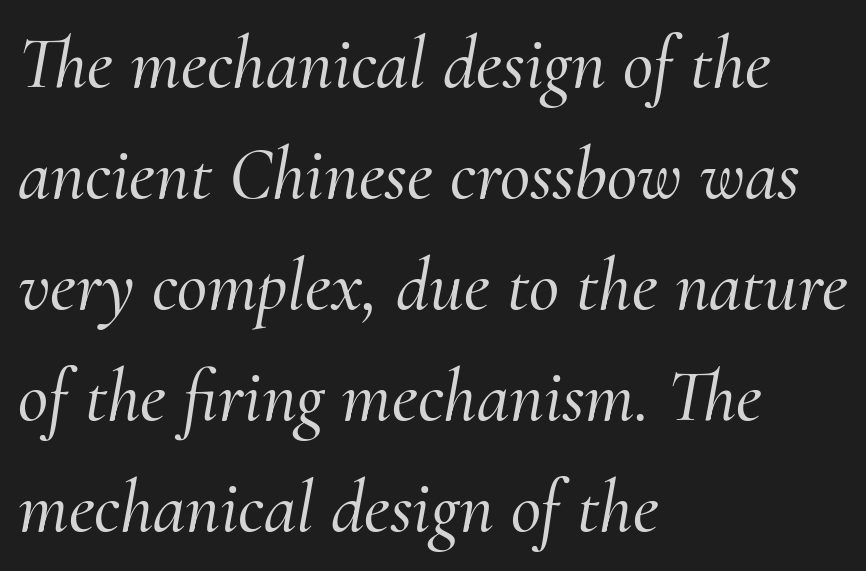
Q: Is the text italic (slanted)? A: Yes, it leans right by about 10 degrees.
Q: Is the typeface a serif or a sans-serif typeface? A: Serif.
Q: Is the text underlined? A: No.
Q: How is the paragraph aligned? A: Left-aligned.
Q: Is the spacing between letters normal or unusually wide? A: Normal.
Q: Is the spacing between lines tight, normal or loose? A: Normal.
Q: Width (condensed, normal, or wide)? A: Normal.
Q: Stroke contrast? A: Medium.
Q: x-height? A: Small.
Q: Monospaced? A: No.
